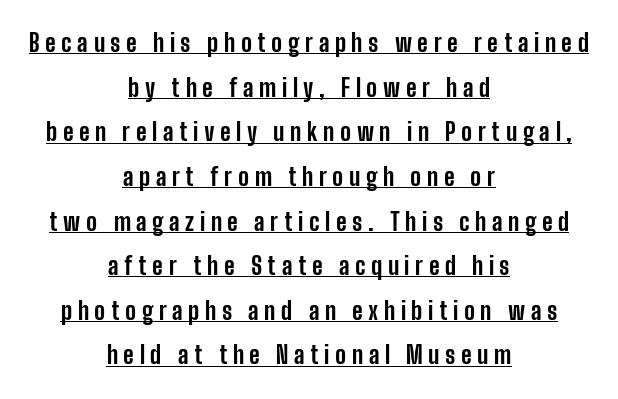
Q: Is the text bold? A: Yes.
Q: Is the text italic (slanted)? A: No, it is upright.
Q: Is the text underlined? A: Yes.
Q: How is the paragraph aligned? A: Centered.
Q: Is the spacing between letters normal or unusually wide? A: Unusually wide.
